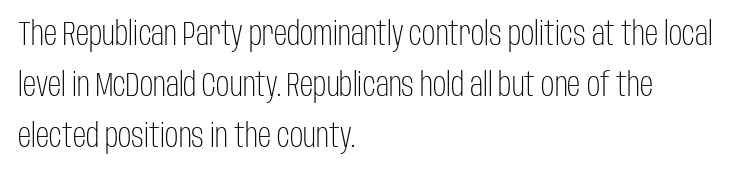
Q: Is the text bold? A: No.
Q: Is the text italic (slanted)? A: No, it is upright.
Q: Is the typeface a serif or a sans-serif typeface? A: Sans-serif.
Q: Is the text underlined? A: No.
Q: How is the paragraph aligned? A: Left-aligned.
Q: Is the spacing between letters normal or unusually wide? A: Normal.
Q: Is the spacing between lines tight, normal or loose? A: Normal.
Q: Width (condensed, normal, or wide)? A: Condensed.
Q: Stroke contrast? A: Low.
Q: x-height? A: Large.
Q: Monospaced? A: No.
